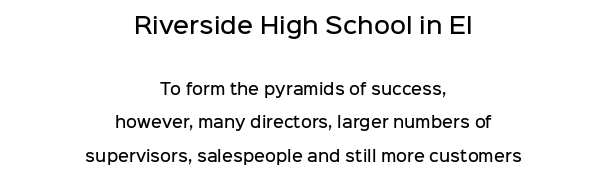
{"italic": "no", "bold": "semi", "underline": "no", "align": "center", "line_spacing": "loose", "line_spacing_ratio": 2.21, "letter_spacing": "normal", "letter_spacing_em": 0.0, "larger_block": "first", "size_ratio": 1.47, "glyph_px": 22}
